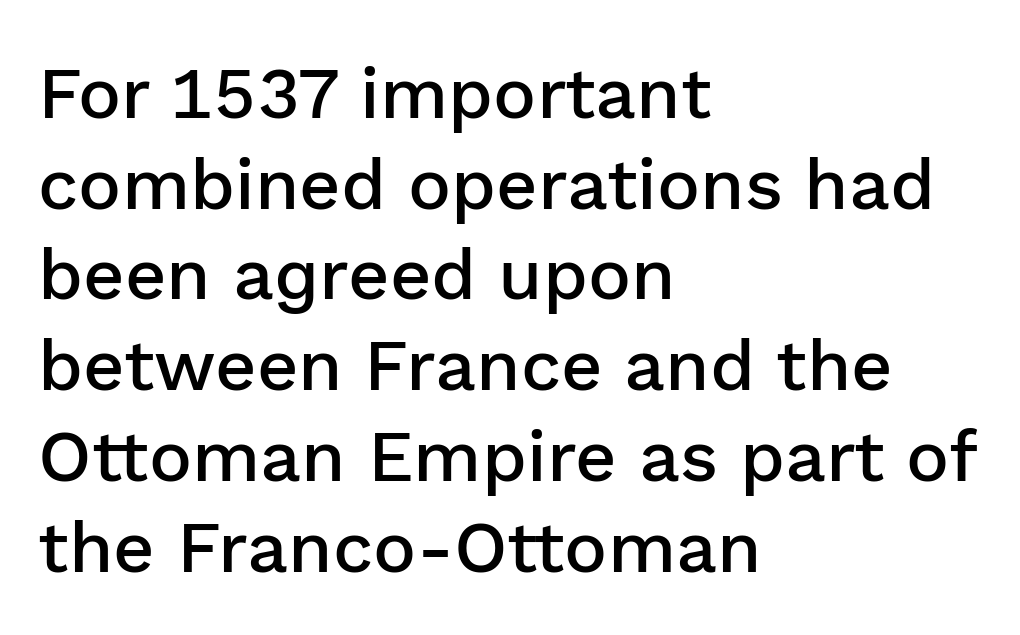
The image shows 72 px semibold sans-serif type, upright; set left-aligned, normal line spacing (1.26x), normal letter spacing, not underlined; low stroke contrast and a medium x-height.
